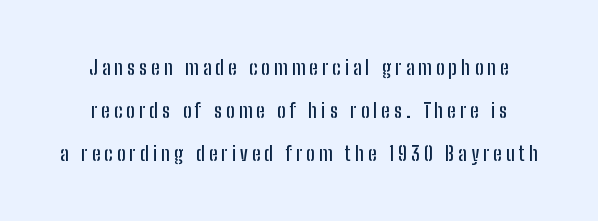
Underlining? Definitely not there. Rows of type keep a wide berth in the vertical direction. The letters are spread apart with noticeably loose tracking. The font's upright variant was chosen for this text.
